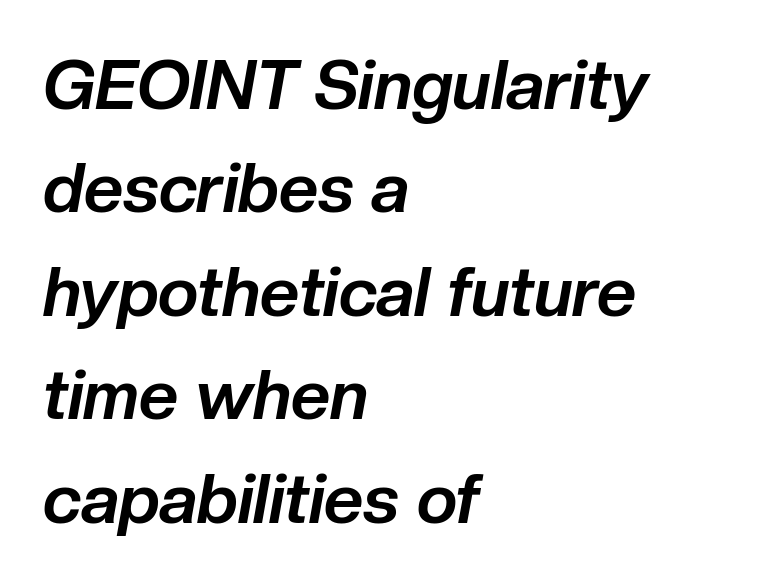
These lines sit exactly where default settings would place them. Students, note that the glyphs here touch the page at normal intervals. The glyphs have the mass of a bold cut. Varying glyph widths throughout — classic text-font behaviour.
